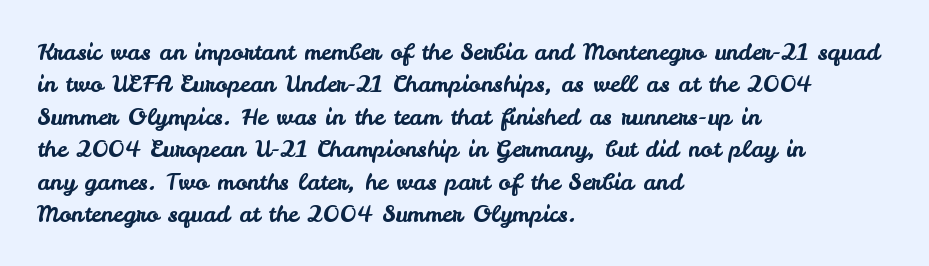
Rule under the text: the space is simply empty. Glyph-to-glyph distance matches everyday printed text. This block has exactly the height ordinary leading produces. Teacher's note: observe the even left margin — that is flush-left alignment.
